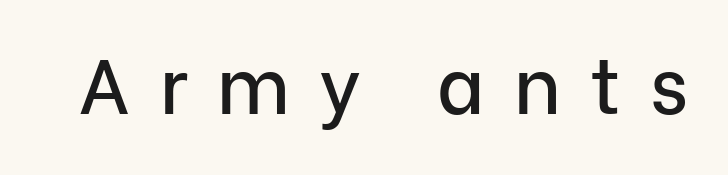
Observe the wide spacing: letters keep a clear distance from each other. Spacing verdict: proportional, widths tailored to each character. The specimen omits any rule beneath the text block's lines. Ordinary non-slanted type is in use. Nope, no serifs anywhere on these letters.
